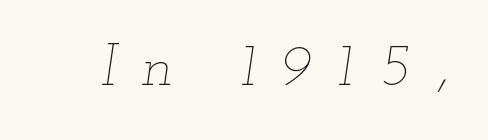
Q: Is the text bold? A: No.
Q: Is the text italic (slanted)? A: Yes, it leans right by about 12 degrees.
Q: Is the text underlined? A: No.
Q: Is the spacing between letters normal or unusually wide? A: Unusually wide.
Q: Width (condensed, normal, or wide)? A: Wide.
Q: Stroke contrast? A: Low.
Q: x-height? A: Small.
Q: Monospaced? A: No.
